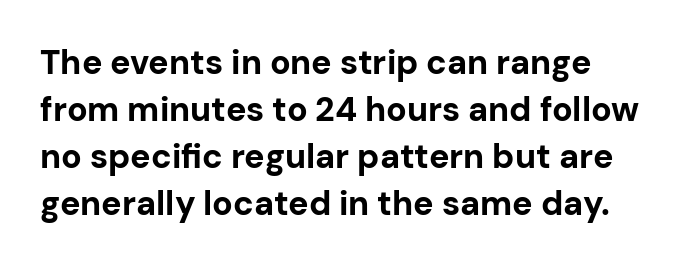
Q: Is the text bold? A: Yes.
Q: Is the text italic (slanted)? A: No, it is upright.
Q: Is the typeface a serif or a sans-serif typeface? A: Sans-serif.
Q: Is the text underlined? A: No.
Q: How is the paragraph aligned? A: Left-aligned.
Q: Is the spacing between letters normal or unusually wide? A: Normal.
Q: Is the spacing between lines tight, normal or loose? A: Normal.
Q: Width (condensed, normal, or wide)? A: Normal.
Q: Stroke contrast? A: Low.
Q: x-height? A: Medium.
Q: Monospaced? A: No.
